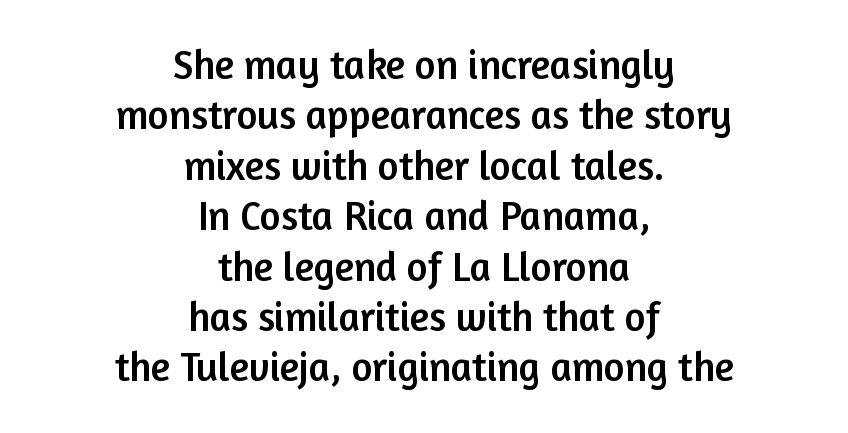
Nobody touched the tracking dial on this one. The baseline area is clear. Compared with a flush-left layout, this one balances lines on the center instead. The letters advance in unequal steps, a hallmark of proportional type. Check where the strokes stop: nothing finishes them off — pure sans. Ordinary non-slanted type is in use.
